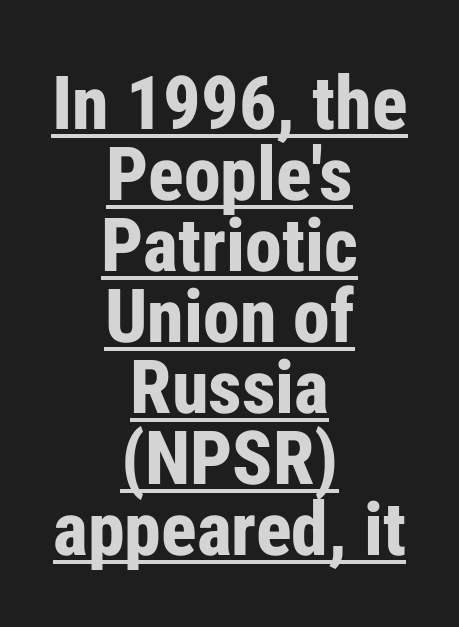
The image shows 74 px bold, condensed sans-serif type, upright; set centered, tight line spacing (0.96x), normal letter spacing, underlined; low stroke contrast and a medium x-height.
